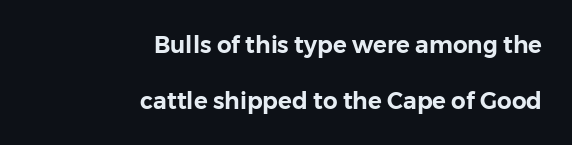
The image shows 23 px text type, upright; set right-aligned, loose line spacing (2.42x), normal letter spacing, not underlined.
